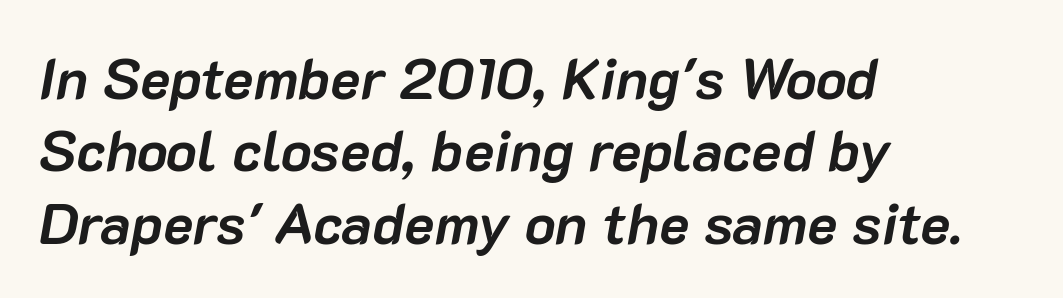
{"italic": "yes", "lean": "right", "slant_degrees": 10, "bold": "yes", "weight": "semibold", "width": "normal", "stroke_contrast": "low", "x_height": "medium", "monospaced": "no", "underline": "no", "align": "left", "line_spacing": "normal", "line_spacing_ratio": 1.27, "letter_spacing": "normal", "letter_spacing_em": 0.0, "glyph_px": 57}
